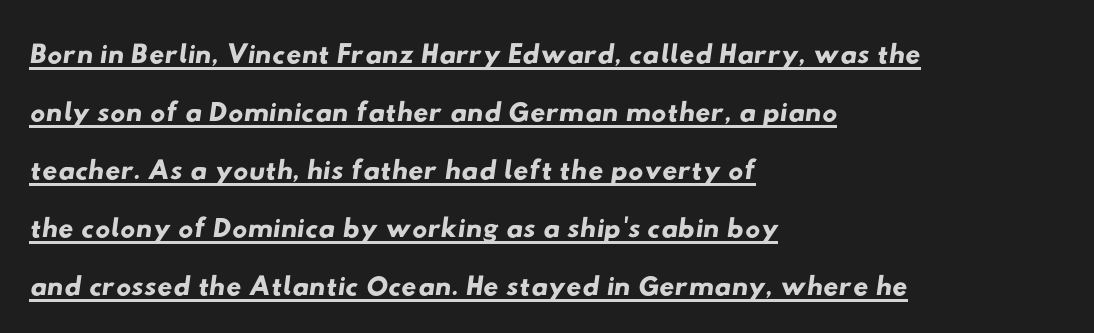
Note the varied advance widths — an 'i' is clearly narrower than an 'm'. Spacing between characters is what you'd get straight out of the box. Quick note: underline on. Is the block centered? No — it sits flush against the left margin. Notice how descenders clear the ascenders below comfortably — that's standard leading. A sans-serif font was chosen for this passage.
